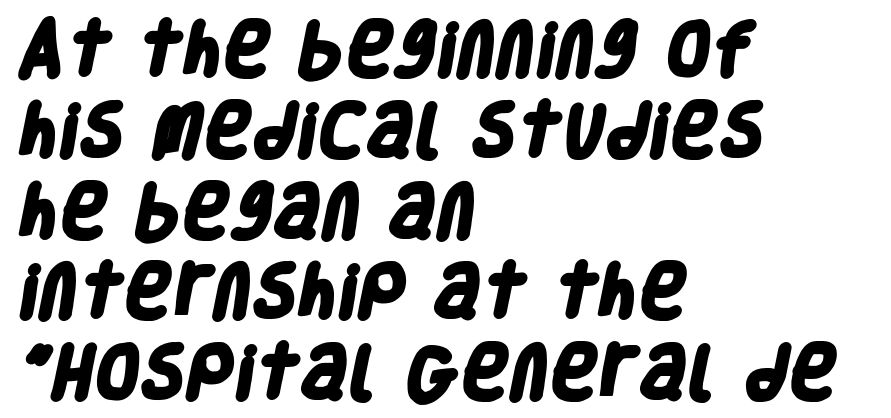
The image shows 59 px heavy, condensed sans-serif type; set left-aligned, normal line spacing (1.37x), normal letter spacing, not underlined; low stroke contrast and a large x-height.
